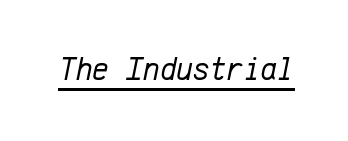
The image shows 32 px regular-weight type, italic (leaning right), monospaced; set normal letter spacing, underlined; low stroke contrast and a medium x-height.
